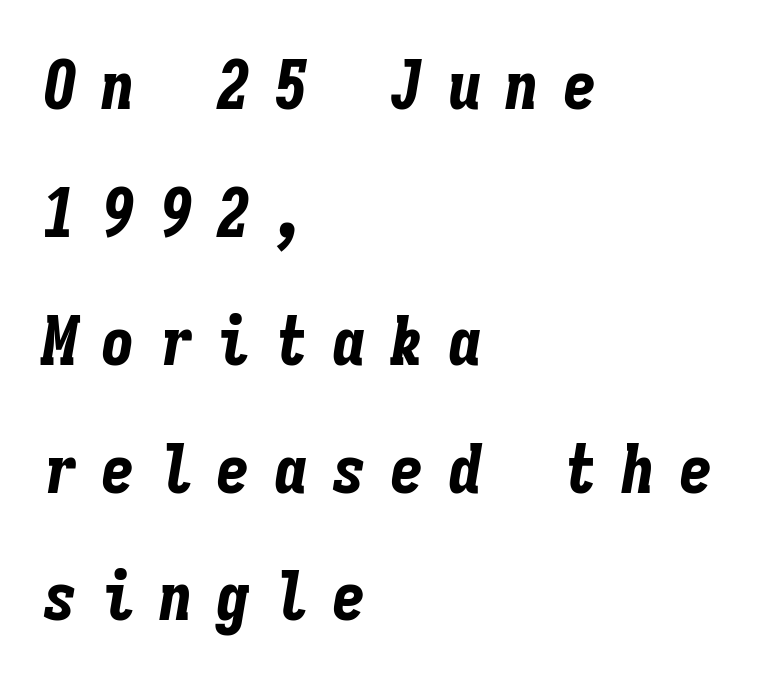
{"italic": "yes", "lean": "right", "slant_degrees": 9, "bold": "yes", "weight": "bold", "width": "condensed", "stroke_contrast": "low", "x_height": "medium", "monospaced": "yes", "underline": "no", "align": "left", "line_spacing_ratio": 1.88, "letter_spacing": "wide", "letter_spacing_em": 0.35, "glyph_px": 68}
